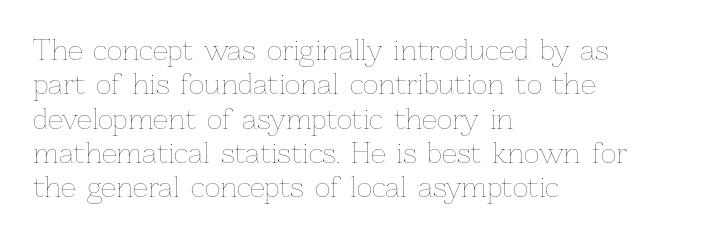
The image shows 27 px text type, upright; set left-aligned, normal line spacing (1.27x), normal letter spacing, not underlined.
